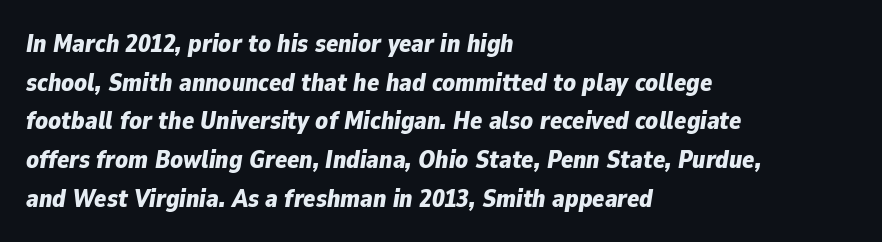
{"italic": "yes", "lean": "right", "slant_degrees": 9, "bold": "yes", "underline": "no", "align": "left", "line_spacing": "normal", "line_spacing_ratio": 1.55, "letter_spacing": "normal", "letter_spacing_em": 0.0, "glyph_px": 25}
